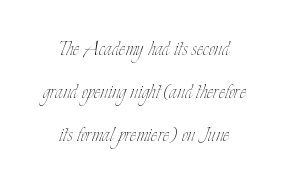
{"bold": "no", "underline": "no", "align": "center", "line_spacing_ratio": 1.73, "letter_spacing": "normal", "letter_spacing_em": 0.0, "glyph_px": 25}
